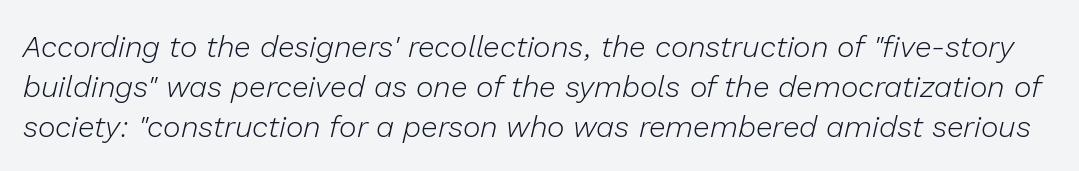
Q: Is the text bold? A: No.
Q: Is the text italic (slanted)? A: Yes, it leans right by about 13 degrees.
Q: Is the text underlined? A: No.
Q: Is the spacing between letters normal or unusually wide? A: Normal.
Q: Is the spacing between lines tight, normal or loose? A: Normal.
Q: Width (condensed, normal, or wide)? A: Normal.
Q: Stroke contrast? A: Low.
Q: x-height? A: Medium.
Q: Monospaced? A: No.
